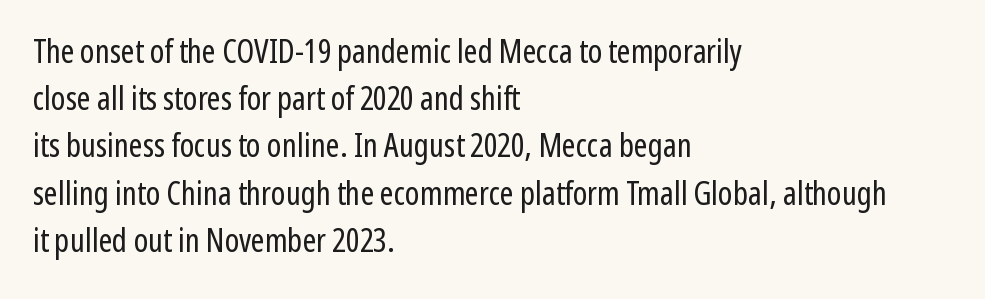
You could not count columns in this text — the font is proportionally spaced. A clean baseline with only descenders dipping below it. Typographically, this falls in the sans-serif category. Successive baselines arrive at the customary interval. The type sits square on the baseline with zero lean. Inter-character spacing is left at the font's built-in metrics.
